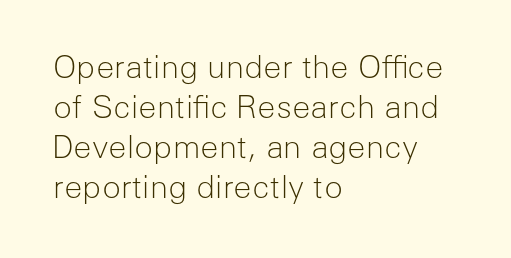
Q: Is the text bold? A: No.
Q: Is the text italic (slanted)? A: No, it is upright.
Q: Is the typeface a serif or a sans-serif typeface? A: Sans-serif.
Q: Is the text underlined? A: No.
Q: How is the paragraph aligned? A: Left-aligned.
Q: Is the spacing between letters normal or unusually wide? A: Normal.
Q: Is the spacing between lines tight, normal or loose? A: Normal.
Q: Width (condensed, normal, or wide)? A: Normal.
Q: Stroke contrast? A: Low.
Q: x-height? A: Medium.
Q: Monospaced? A: No.
